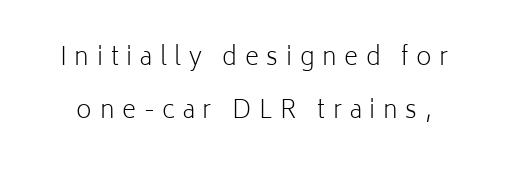
You could only call the tracking loose — the letters float apart. Italic? Not at all — the glyphs are vertical. Letters rest on an invisible, unmarked baseline. Stem width sits at or under what a default text font uses. Quick note: interline space is abundant.
